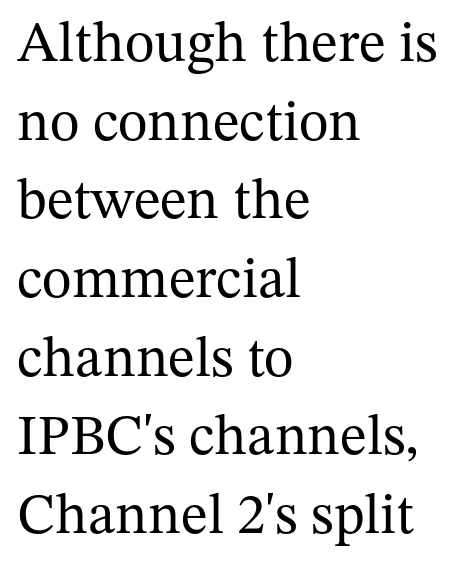
{"serif": "yes", "italic": "no", "bold": "no", "weight": "regular", "width": "normal", "stroke_contrast": "medium", "x_height": "medium", "monospaced": "no", "underline": "no", "align": "left", "line_spacing": "normal", "line_spacing_ratio": 1.38, "letter_spacing": "normal", "letter_spacing_em": 0.0, "glyph_px": 57}
